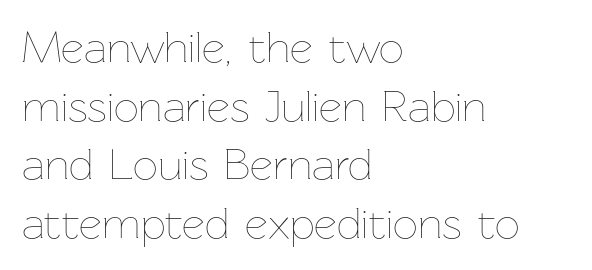
The image shows 44 px thin type, upright; set left-aligned, normal line spacing (1.33x), normal letter spacing, not underlined; low stroke contrast and a medium x-height.
